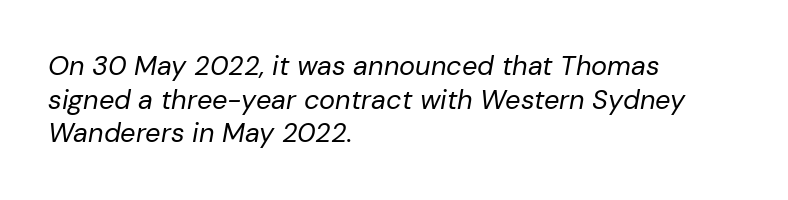
The image shows 27 px text type, italic (leaning right); set left-aligned, normal line spacing (1.25x), normal letter spacing, not underlined.
